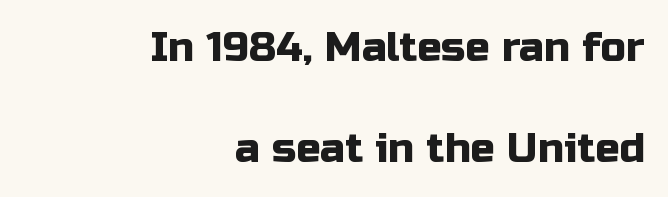
Varying glyph widths throughout — classic text-font behaviour. Unlike italic type, these characters show no tilt at all. Anything drawn beneath the words? Only blank space. Honestly, the rows look like they've been pulled way apart.
